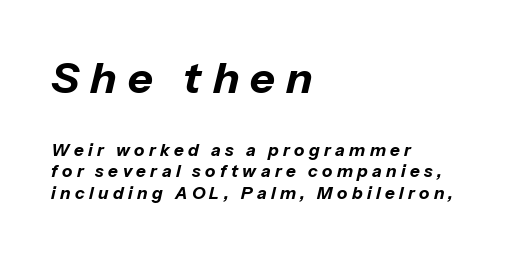
Q: Is the text bold? A: Yes.
Q: Is the text italic (slanted)? A: Yes, it leans right by about 13 degrees.
Q: Is the text underlined? A: No.
Q: How is the paragraph aligned? A: Left-aligned.
Q: Is the spacing between letters normal or unusually wide? A: Unusually wide.
Q: Is the spacing between lines tight, normal or loose? A: Normal.
Q: Which block of text is set in a larger size, the first (top) or the second (bottom)? A: The first (top) one.
Q: Width (condensed, normal, or wide)? A: Normal.
Q: Stroke contrast? A: Low.
Q: x-height? A: Medium.
Q: Monospaced? A: No.
